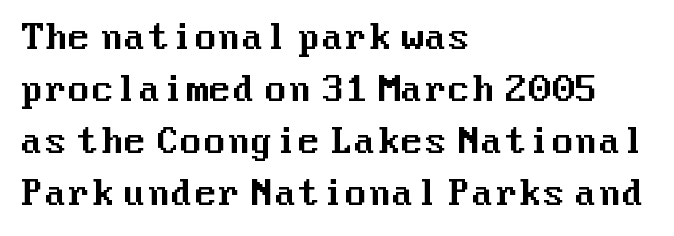
The image shows 34 px sans-serif type, upright; set left-aligned, normal line spacing (1.53x), normal letter spacing, not underlined; medium stroke contrast and a medium x-height.
